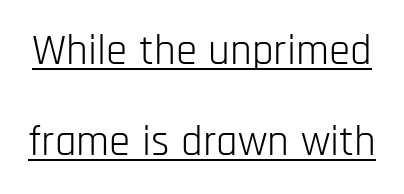
The face used here is proportionally spaced, like ordinary book or web type. Rows of type keep a wide berth in the vertical direction. How are the letters spaced? Ordinarily, with no added tracking. Weight: not bold — regular or lighter. The designer went with a sans here, leaving each stem footless. A continuous stroke trails under the words, as in a hyperlink.
